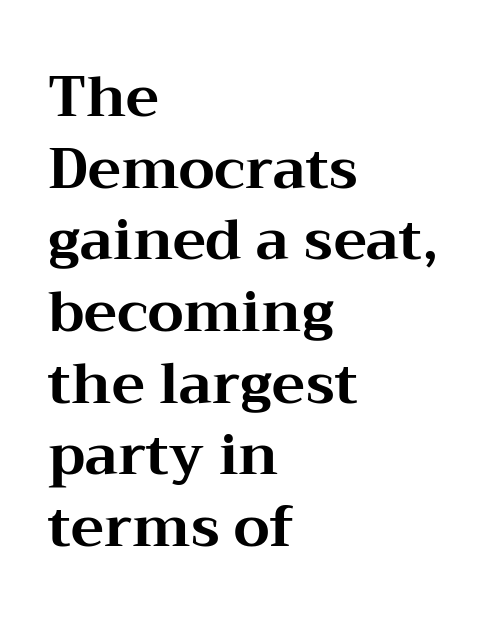
The image shows 56 px bold, wide serif type, upright; set left-aligned, normal line spacing (1.28x), normal letter spacing, not underlined; medium stroke contrast and a medium x-height.
